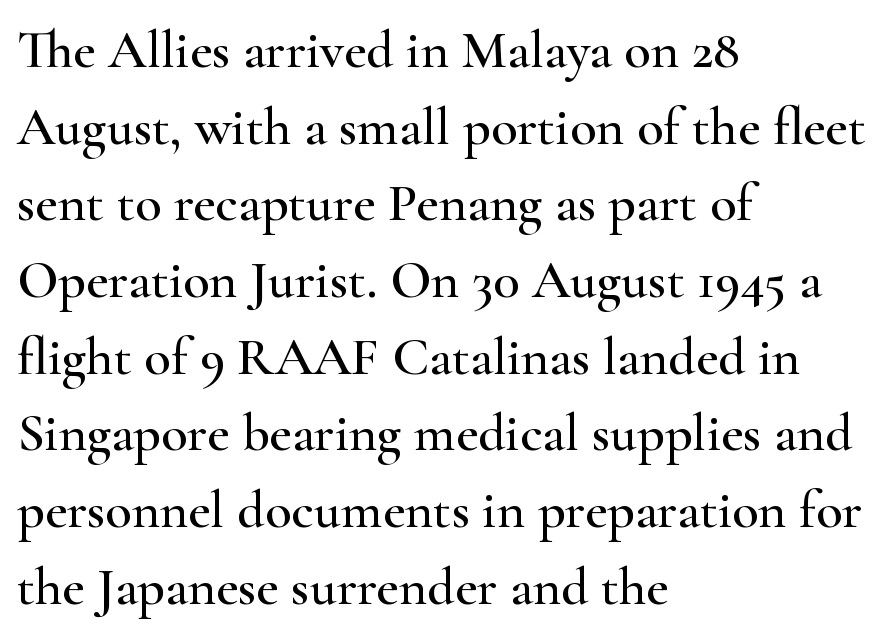
Q: Is the text italic (slanted)? A: No, it is upright.
Q: Is the typeface a serif or a sans-serif typeface? A: Serif.
Q: Is the text underlined? A: No.
Q: How is the paragraph aligned? A: Left-aligned.
Q: Is the spacing between letters normal or unusually wide? A: Normal.
Q: Is the spacing between lines tight, normal or loose? A: Normal.
Q: Width (condensed, normal, or wide)? A: Wide.
Q: Stroke contrast? A: High.
Q: x-height? A: Small.
Q: Monospaced? A: No.
